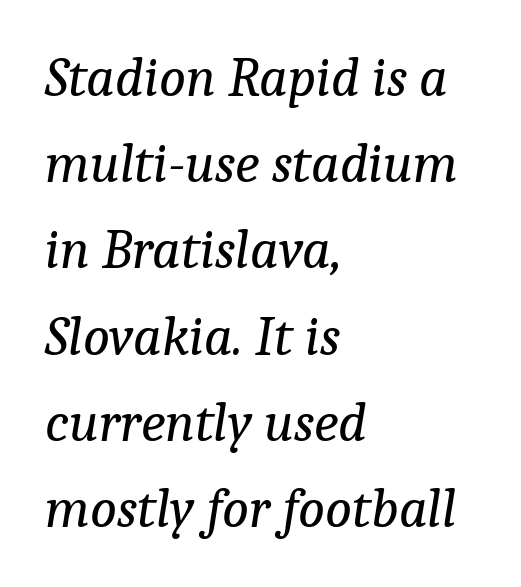
These lines sit exactly where default settings would place them. The characters display serif detailing at their extremities. The horizontal fit of the characters is conventional and even. Think of a printed novel: that variable character pitch is what you see here.
